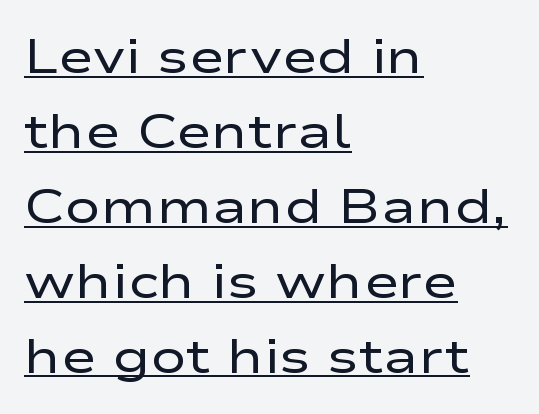
Where is the straight margin? On the left. The face used here is rendered with its standard letterfit. A typesetter would call this proportional, since set widths differ per character. Honestly, the row spacing looks completely unremarkable.
